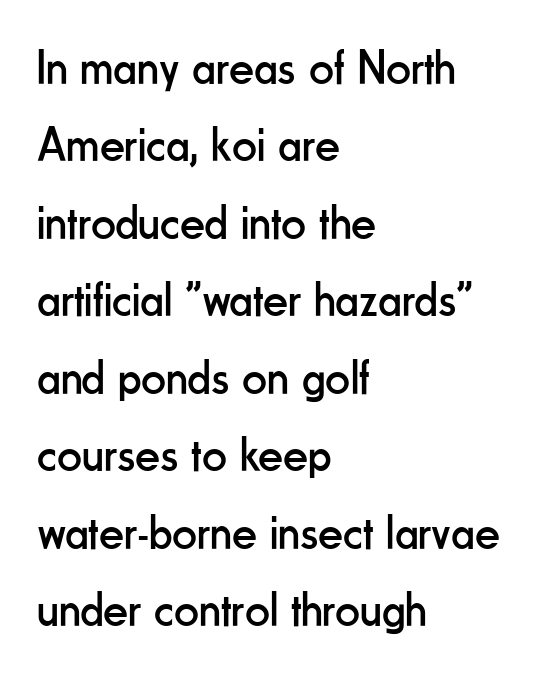
Q: Is the text bold? A: No.
Q: Is the text italic (slanted)? A: No, it is upright.
Q: Is the typeface a serif or a sans-serif typeface? A: Sans-serif.
Q: Is the text underlined? A: No.
Q: How is the paragraph aligned? A: Left-aligned.
Q: Is the spacing between letters normal or unusually wide? A: Normal.
Q: Is the spacing between lines tight, normal or loose? A: Normal.
Q: Width (condensed, normal, or wide)? A: Condensed.
Q: Stroke contrast? A: Low.
Q: x-height? A: Small.
Q: Monospaced? A: No.
